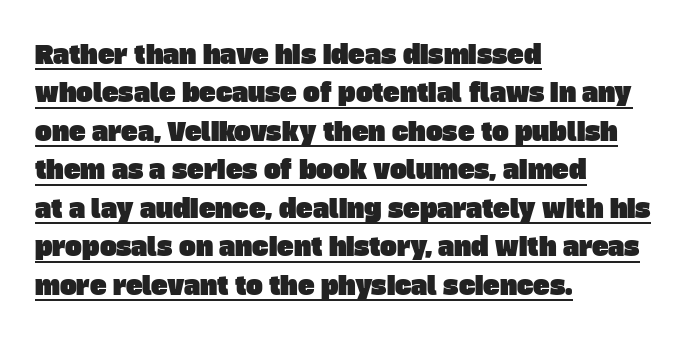
Q: Is the text underlined? A: Yes.
Q: How is the paragraph aligned? A: Left-aligned.
Q: Is the spacing between letters normal or unusually wide? A: Normal.
Q: Is the spacing between lines tight, normal or loose? A: Normal.
